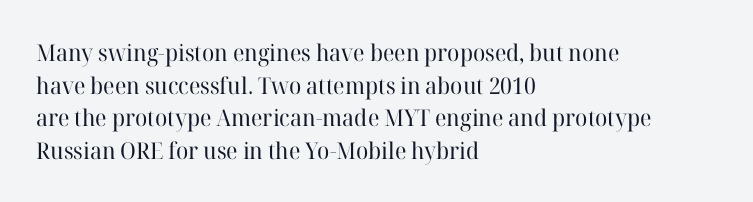
Characters follow at the spacing the type designer built in. The letterforms sit at book weight or below. Rendered with straight, roman letterforms. The rows are spaced the way most documents space them. The strip under each line holds only bare page.
